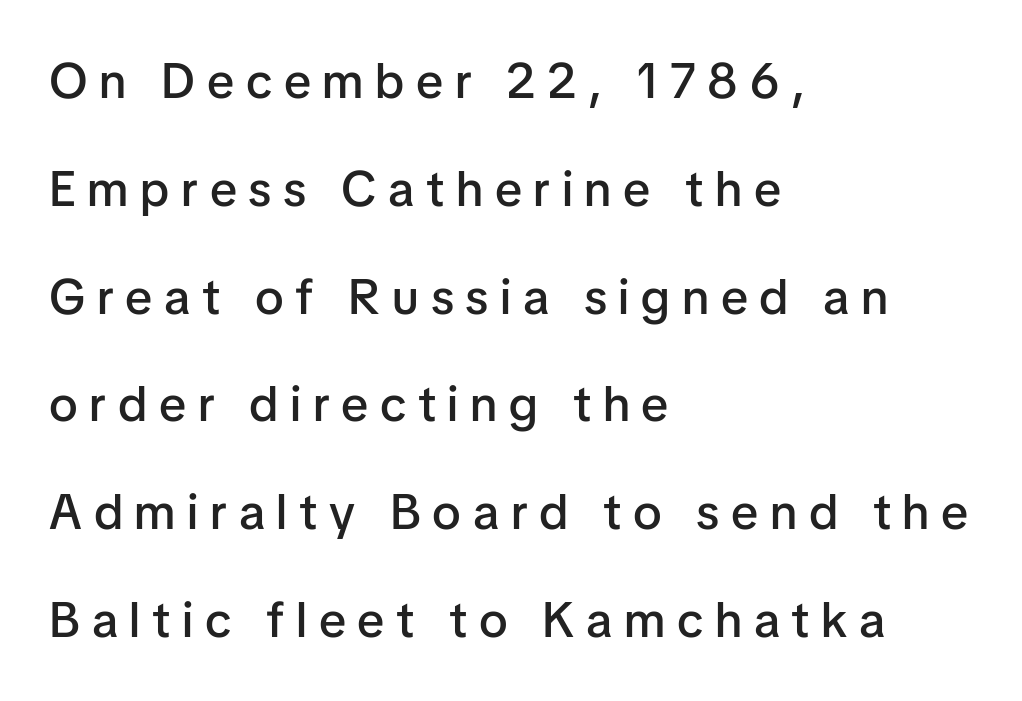
The image shows 49 px semibold sans-serif type, upright; set left-aligned, loose line spacing (2.2x), unusually wide letter spacing (+0.24 em), not underlined; low stroke contrast and a medium x-height.
